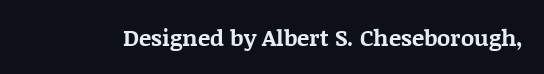
Q: Is the text bold? A: Yes.
Q: Is the text italic (slanted)? A: No, it is upright.
Q: Is the text underlined? A: No.
Q: Is the spacing between letters normal or unusually wide? A: Normal.
